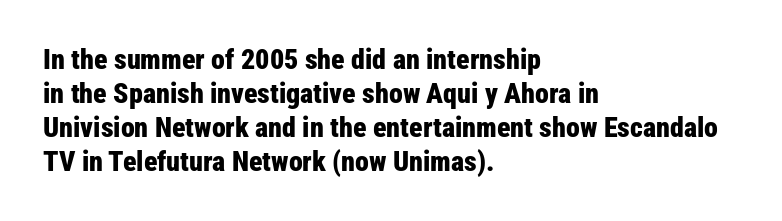
Q: Is the text bold? A: Yes.
Q: Is the text italic (slanted)? A: No, it is upright.
Q: Is the typeface a serif or a sans-serif typeface? A: Sans-serif.
Q: Is the text underlined? A: No.
Q: How is the paragraph aligned? A: Left-aligned.
Q: Is the spacing between letters normal or unusually wide? A: Normal.
Q: Width (condensed, normal, or wide)? A: Condensed.
Q: Stroke contrast? A: Low.
Q: x-height? A: Medium.
Q: Monospaced? A: No.
